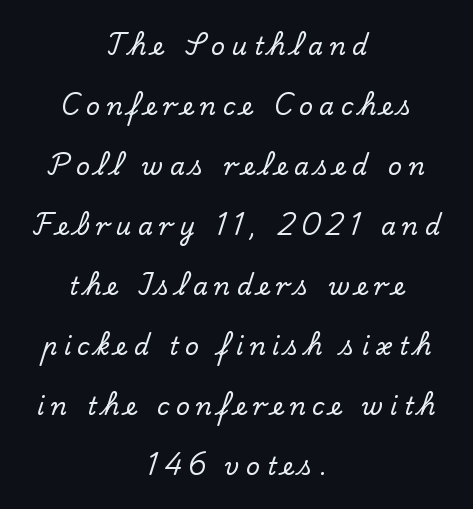
The image shows 24 px text type; set centered, loose line spacing (2.5x), unusually wide letter spacing (+0.27 em), not underlined.
